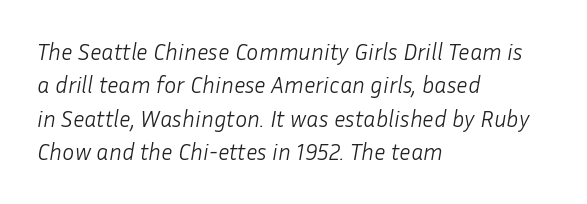
The image shows 23 px text type, italic (leaning right); set left-aligned, normal line spacing (1.45x), normal letter spacing, not underlined.
